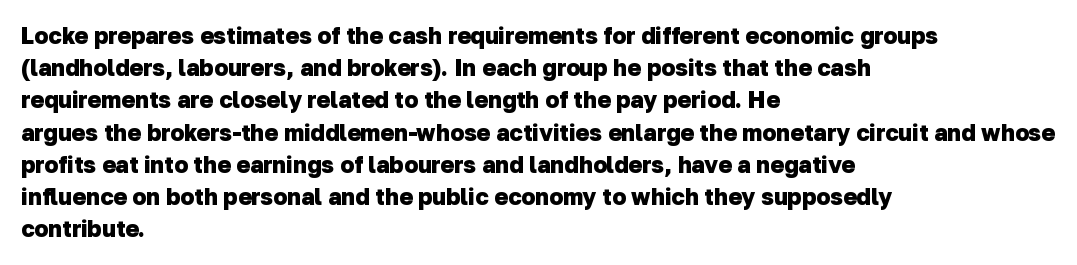
Q: Is the text bold? A: Yes.
Q: Is the text underlined? A: No.
Q: How is the paragraph aligned? A: Left-aligned.
Q: Is the spacing between letters normal or unusually wide? A: Normal.
Q: Is the spacing between lines tight, normal or loose? A: Normal.
